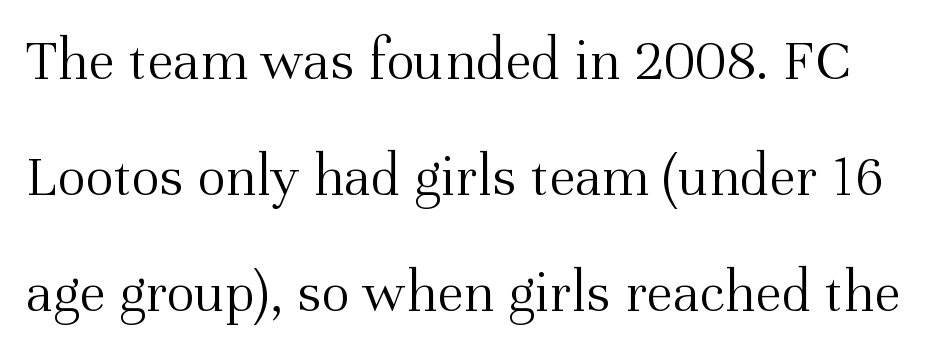
{"serif": "yes", "italic": "no", "bold": "no", "weight": "light", "width": "normal", "stroke_contrast": "medium", "x_height": "medium", "monospaced": "no", "underline": "no", "line_spacing": "loose", "line_spacing_ratio": 1.93, "letter_spacing": "normal", "letter_spacing_em": 0.0, "glyph_px": 60}
